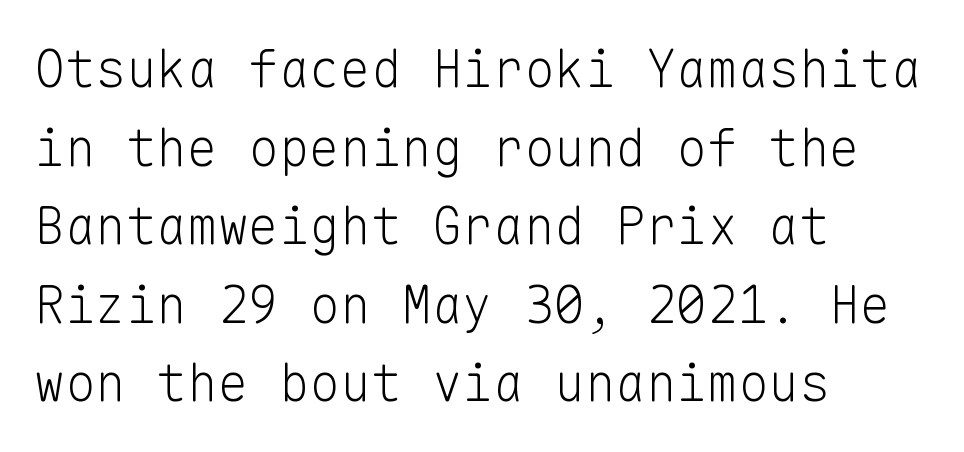
The image shows 51 px light sans-serif type, upright, monospaced; set left-aligned, normal line spacing (1.54x), normal letter spacing, not underlined; low stroke contrast and a medium x-height.
